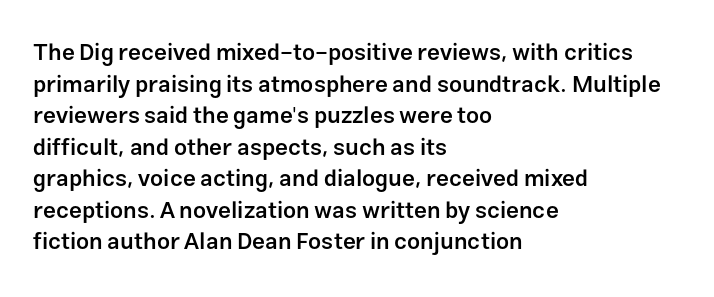
{"italic": "no", "bold": "semi", "underline": "no", "align": "left", "line_spacing": "normal", "line_spacing_ratio": 1.37, "letter_spacing": "normal", "letter_spacing_em": 0.0, "glyph_px": 23}
